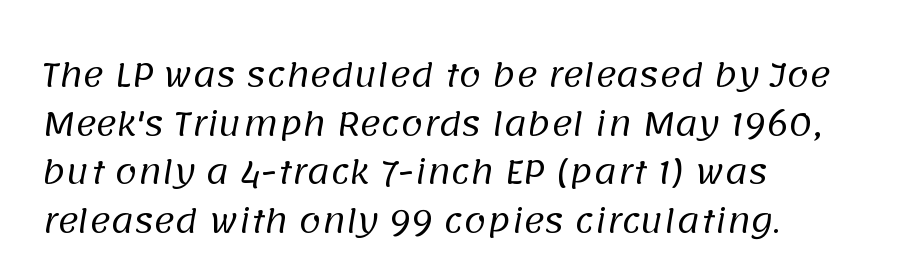
Q: Is the text bold? A: No.
Q: Is the typeface a serif or a sans-serif typeface? A: Sans-serif.
Q: Is the text underlined? A: No.
Q: How is the paragraph aligned? A: Left-aligned.
Q: Is the spacing between letters normal or unusually wide? A: Normal.
Q: Is the spacing between lines tight, normal or loose? A: Normal.
Q: Width (condensed, normal, or wide)? A: Normal.
Q: Stroke contrast? A: Low.
Q: x-height? A: Large.
Q: Monospaced? A: No.
